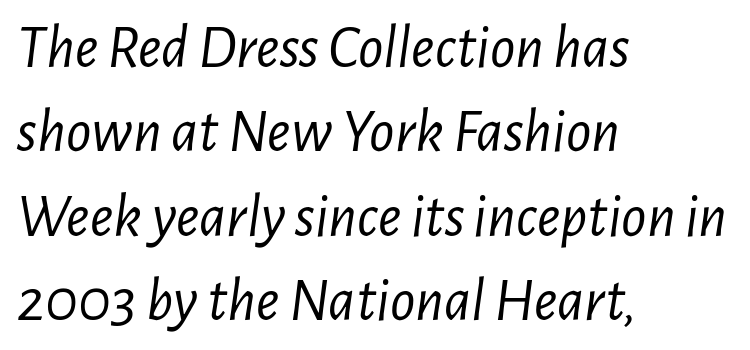
{"italic": "yes", "lean": "right", "slant_degrees": 7, "bold": "no", "weight": "light", "width": "condensed", "stroke_contrast": "low", "x_height": "medium", "monospaced": "no", "underline": "no", "align": "left", "line_spacing": "normal", "line_spacing_ratio": 1.36, "letter_spacing": "normal", "letter_spacing_em": 0.0, "glyph_px": 62}
